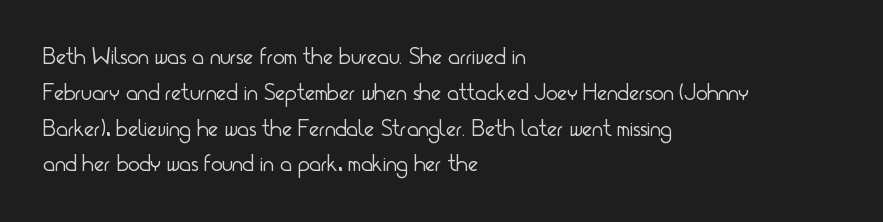
The image shows 24 px text type, upright; set left-aligned, normal line spacing (1.49x), normal letter spacing, not underlined.
